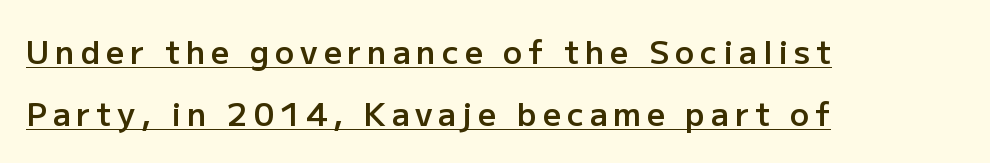
The glyphs have the mass of a demibold cut, below bold. The designer dialed line spacing up above the default. Nope, no serifs anywhere on these letters. A roman cut, with each character standing at attention. Compared with a centered layout, this one pins lines to the left instead.
